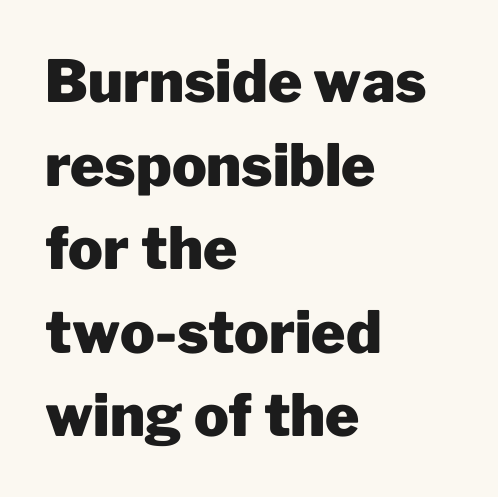
The image shows 58 px heavy sans-serif type, upright; set left-aligned, normal line spacing (1.44x), normal letter spacing, not underlined; low stroke contrast and a medium x-height.
